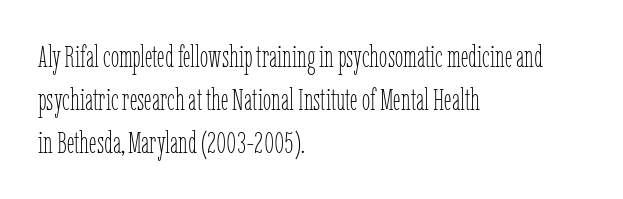
Horizontal bands of white between lines are of average thickness. Note the varied advance widths — an 'i' is clearly narrower than an 'm'. Glance below the letters and you will spot only blank space. Heaviness? Minimal to ordinary, like unemphasized prose.
